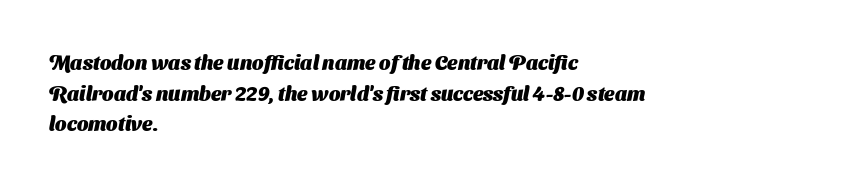
The image shows 20 px bold type; set left-aligned, normal line spacing (1.53x), normal letter spacing, not underlined.
